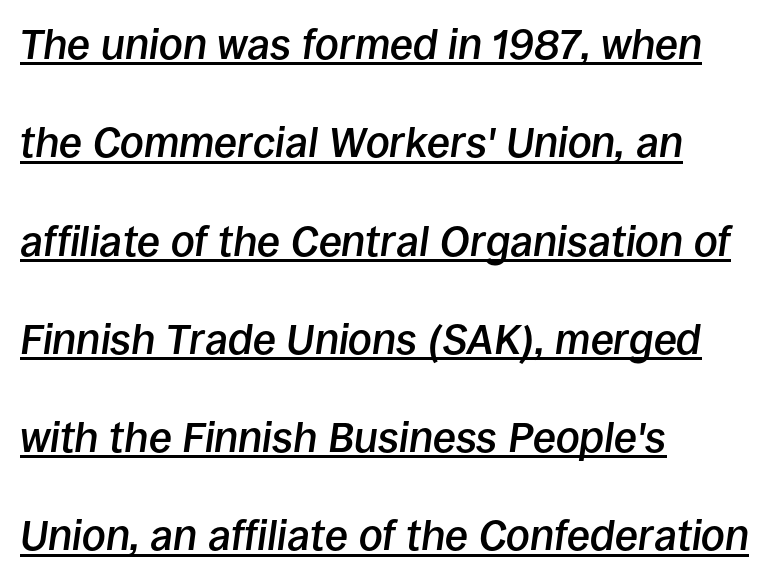
Q: Is the text bold? A: Semi-bold.
Q: Is the text italic (slanted)? A: Yes, it leans right by about 8 degrees.
Q: Is the text underlined? A: Yes.
Q: How is the paragraph aligned? A: Left-aligned.
Q: Is the spacing between letters normal or unusually wide? A: Normal.
Q: Is the spacing between lines tight, normal or loose? A: Loose.
Q: Width (condensed, normal, or wide)? A: Normal.
Q: Stroke contrast? A: Low.
Q: x-height? A: Large.
Q: Monospaced? A: No.
